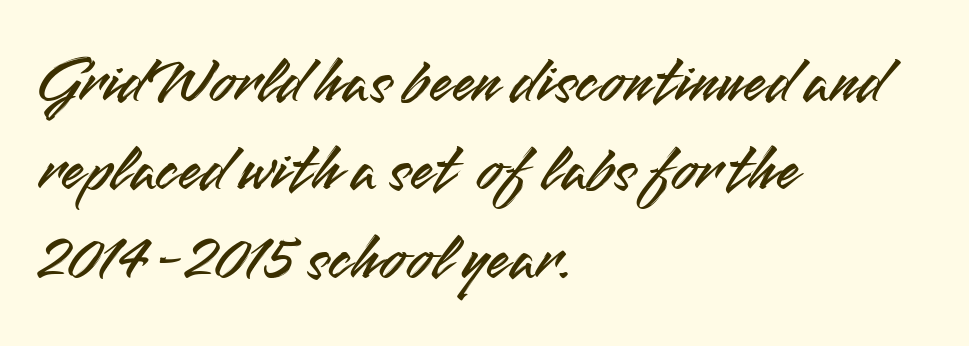
Visually the block forms a straight wall on the left and a jagged coastline on the right. Is this a fixed-width face? No — the glyphs have proportional, varying widths. These lines sit exactly where default settings would place them.
